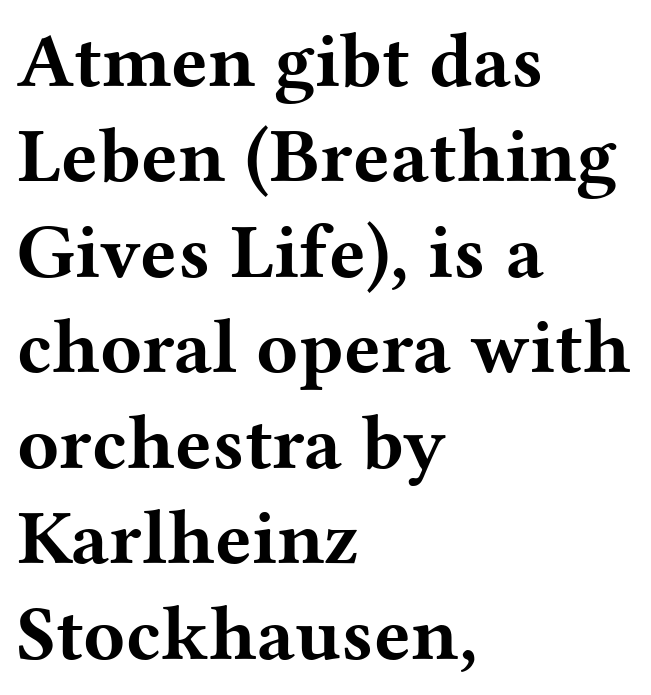
The image shows 77 px bold, wide serif type, upright; set left-aligned, line spacing 1.24x, normal letter spacing, not underlined; medium stroke contrast and a medium x-height.
